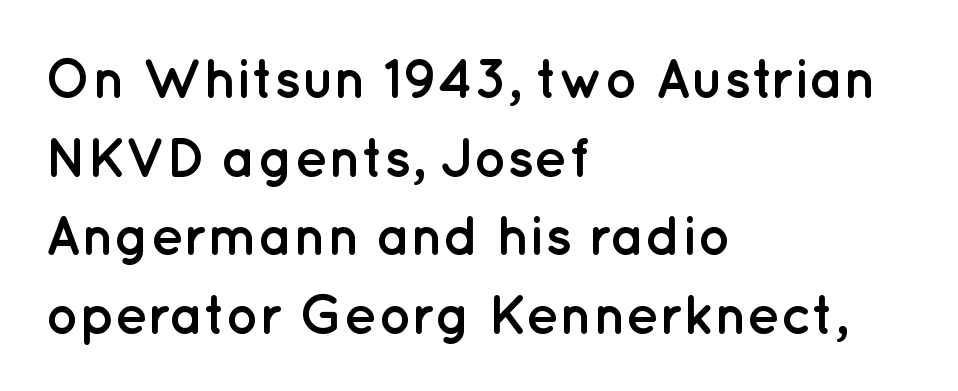
Each row of text sits above clean, open space. The face used here is rendered with its standard letterfit. Is the block centered? No — it sits flush against the left margin. As a designer I'd log this as weight 700, bold.
